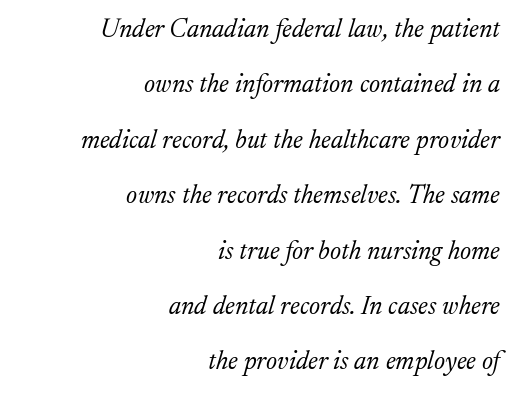
{"italic": "yes", "lean": "right", "slant_degrees": 17, "bold": "no", "underline": "no", "align": "right", "line_spacing": "loose", "line_spacing_ratio": 2.13, "letter_spacing": "normal", "letter_spacing_em": 0.0, "glyph_px": 26}
